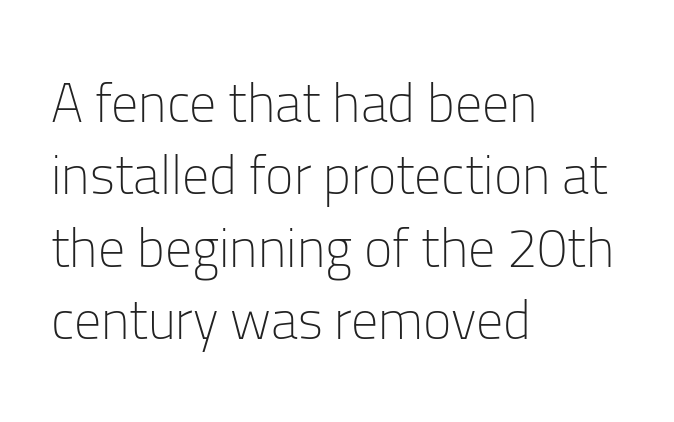
{"serif": "no", "italic": "no", "bold": "no", "weight": "light", "width": "normal", "stroke_contrast": "low", "x_height": "medium", "monospaced": "no", "underline": "no", "align": "left", "line_spacing": "normal", "line_spacing_ratio": 1.34, "letter_spacing": "normal", "letter_spacing_em": 0.0, "glyph_px": 54}
